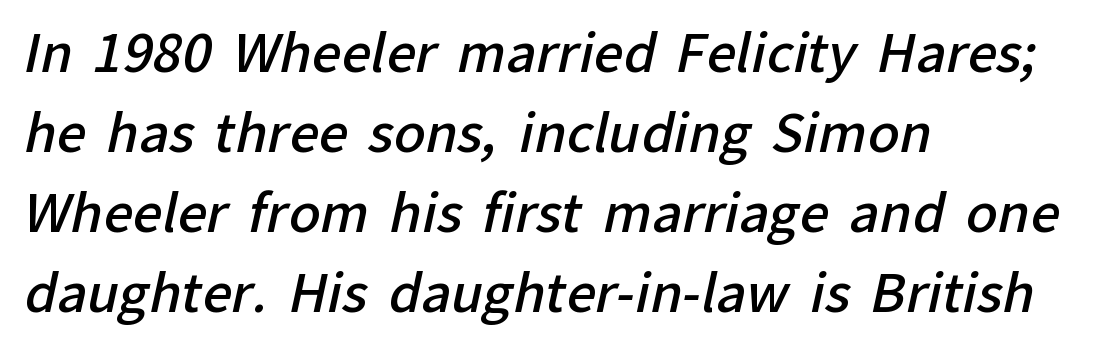
Q: Is the text bold? A: Semi-bold.
Q: Is the typeface a serif or a sans-serif typeface? A: Sans-serif.
Q: Is the text underlined? A: No.
Q: How is the paragraph aligned? A: Left-aligned.
Q: Is the spacing between letters normal or unusually wide? A: Normal.
Q: Is the spacing between lines tight, normal or loose? A: Normal.
Q: Width (condensed, normal, or wide)? A: Normal.
Q: Stroke contrast? A: Low.
Q: x-height? A: Medium.
Q: Monospaced? A: No.
